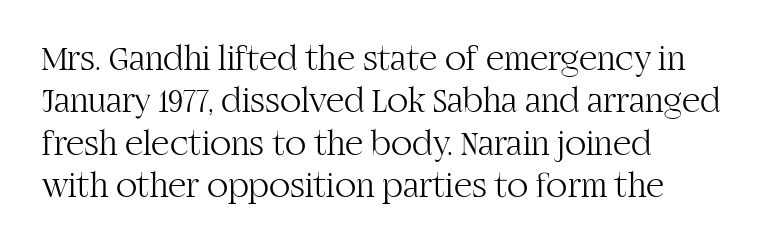
Any mark beneath the type? The region is blank. Observe the ordinary spacing: letters are neighbours, not strangers. Notice how the passage keeps a crisp vertical edge on the left only. Here the designer chose a conventional face with non-uniform glyph widths. Weight: in the light-to-regular range.
